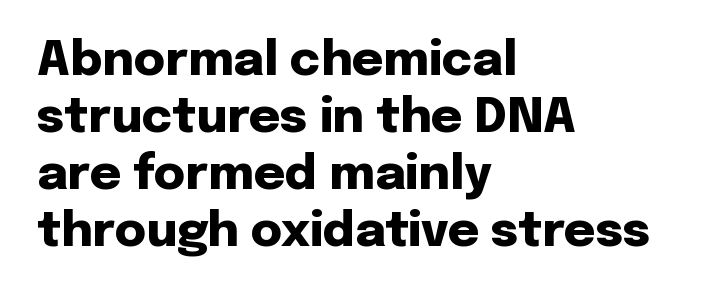
The image shows 48 px heavy sans-serif type, upright; set left-aligned, line spacing 1.19x, normal letter spacing, not underlined; low stroke contrast and a medium x-height.
